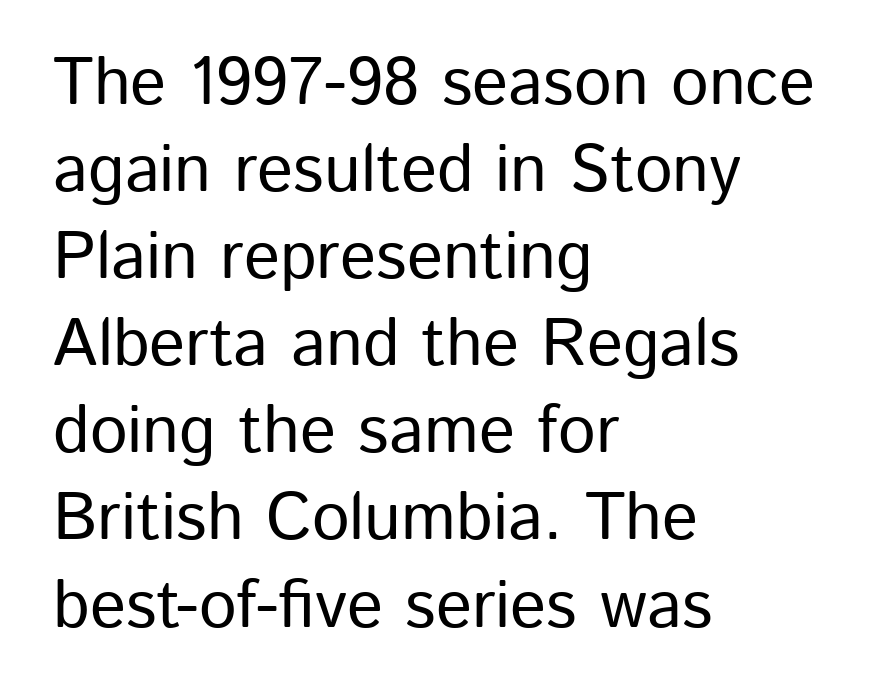
{"serif": "no", "italic": "no", "width": "normal", "stroke_contrast": "low", "x_height": "medium", "monospaced": "no", "underline": "no", "align": "left", "line_spacing": "normal", "line_spacing_ratio": 1.3, "letter_spacing": "normal", "letter_spacing_em": 0.0, "glyph_px": 67}
